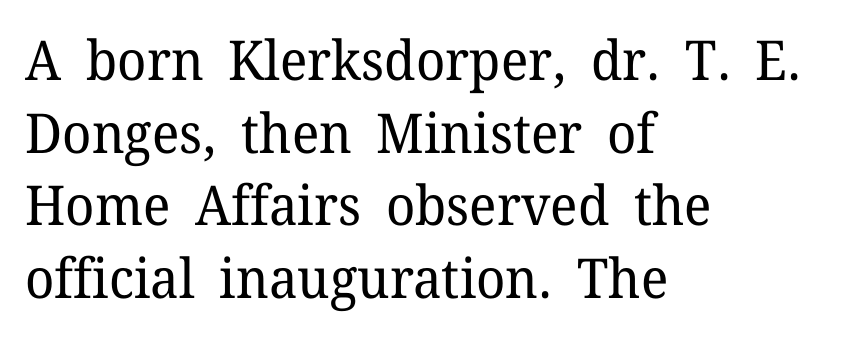
Q: Is the text bold? A: No.
Q: Is the text italic (slanted)? A: No, it is upright.
Q: Is the typeface a serif or a sans-serif typeface? A: Serif.
Q: Is the text underlined? A: No.
Q: How is the paragraph aligned? A: Left-aligned.
Q: Is the spacing between letters normal or unusually wide? A: Normal.
Q: Is the spacing between lines tight, normal or loose? A: Normal.
Q: Width (condensed, normal, or wide)? A: Normal.
Q: Stroke contrast? A: Low.
Q: x-height? A: Medium.
Q: Monospaced? A: No.
